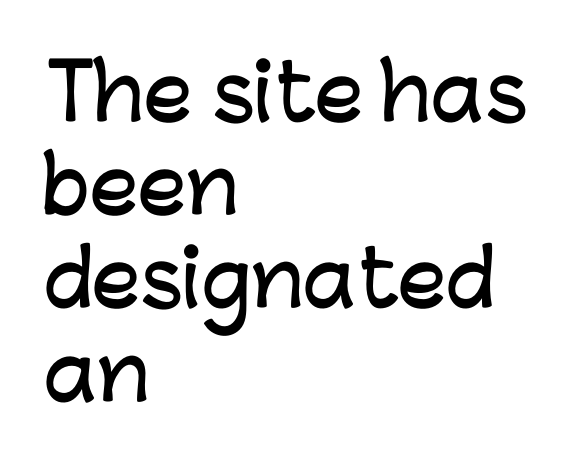
The paragraph shown leans on its left margin. The letters stand upright; this is a roman face. Each word holds together tightly as a unit, with standard inter-letter gaps. The zone under the glyphs is completely vacant. Stroke terminals: plain, sans-serif.
